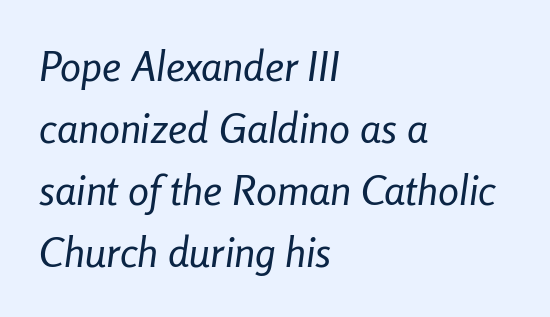
The image shows 42 px regular-weight, condensed type, italic (leaning right); set left-aligned, normal line spacing (1.48x), normal letter spacing, not underlined; low stroke contrast and a medium x-height.
